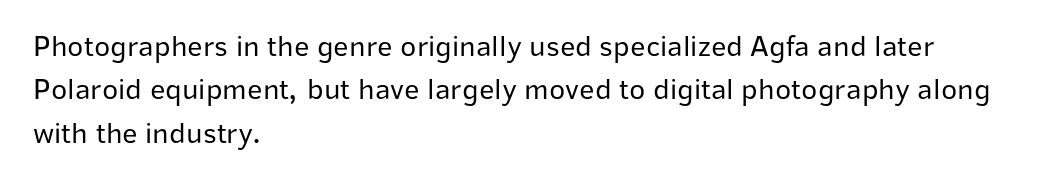
Q: Is the text bold? A: No.
Q: Is the text italic (slanted)? A: No, it is upright.
Q: Is the typeface a serif or a sans-serif typeface? A: Sans-serif.
Q: Is the text underlined? A: No.
Q: How is the paragraph aligned? A: Left-aligned.
Q: Is the spacing between letters normal or unusually wide? A: Normal.
Q: Is the spacing between lines tight, normal or loose? A: Normal.
Q: Width (condensed, normal, or wide)? A: Normal.
Q: Stroke contrast? A: Low.
Q: x-height? A: Medium.
Q: Monospaced? A: No.
